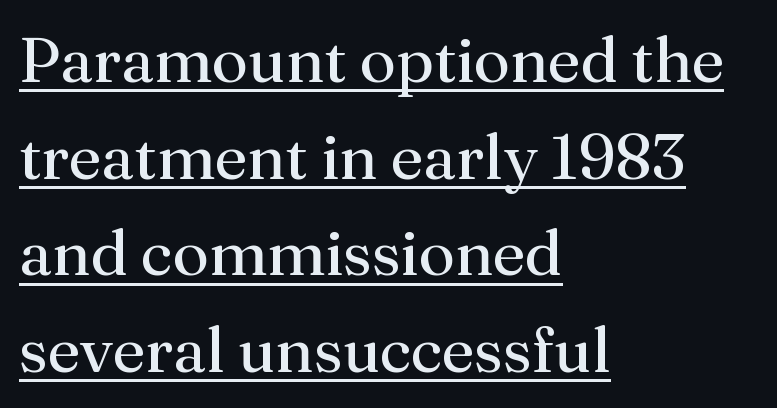
Horizontal bands of white between lines are of average thickness. The axis of the letterforms is exactly vertical. Short note: letters normally spaced. Letters have the restrained weight of plain body copy at most. The letters advance in unequal steps, a hallmark of proportional type. The passage is arranged the way most books set body copy — flush left.
